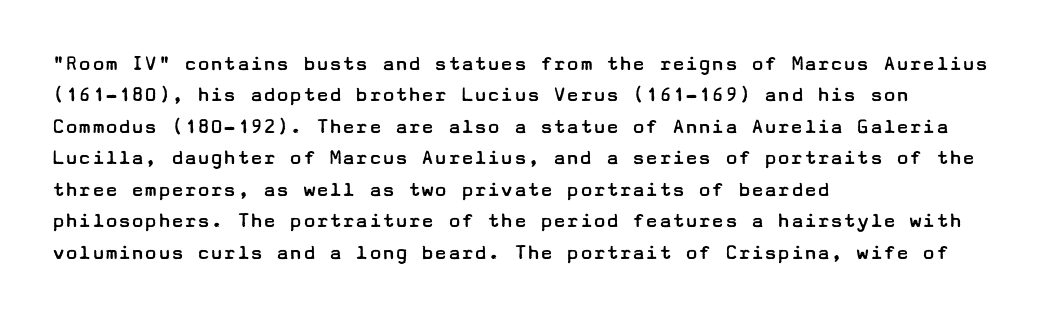
Q: Is the text bold? A: No.
Q: Is the text italic (slanted)? A: No, it is upright.
Q: Is the text underlined? A: No.
Q: How is the paragraph aligned? A: Left-aligned.
Q: Is the spacing between letters normal or unusually wide? A: Normal.
Q: Is the spacing between lines tight, normal or loose? A: Normal.
